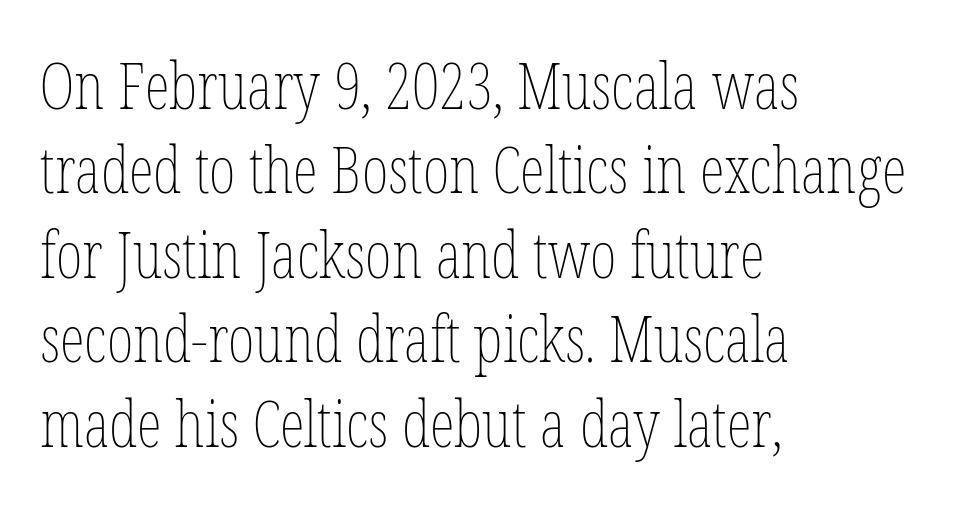
Has an underline been added? It has not. Stroke mass is kept to a normal reading level or below. The ragged edge is on the right, which tells us the setting is flush left. Varying glyph widths throughout — classic text-font behaviour.
